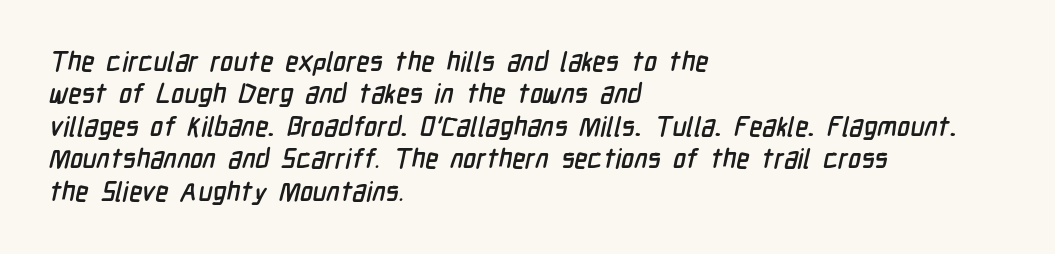
The image shows 27 px text type; set left-aligned, line spacing 1.2x, normal letter spacing, not underlined.
